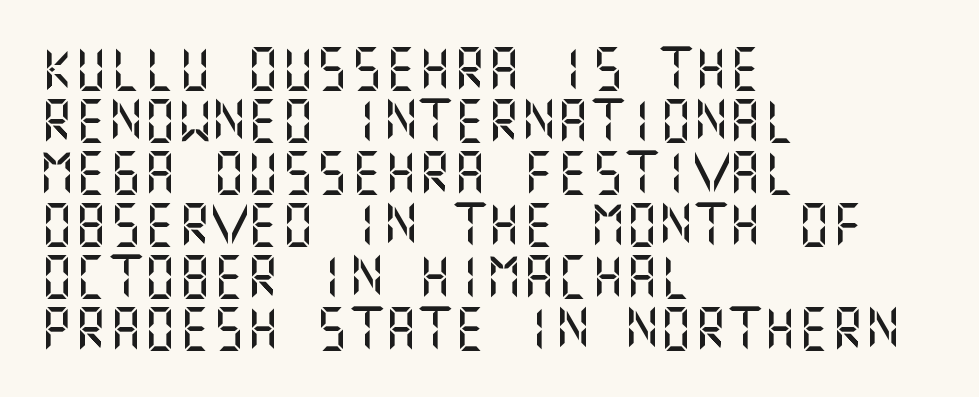
Layout note: lines flush left. This sample uses an upright cut, with every glyph sitting square on the baseline. Each word holds together tightly as a unit, with standard inter-letter gaps. Nothing sits at the stroke ends, so this counts as sans-serif. Underlining? Definitely not there.
